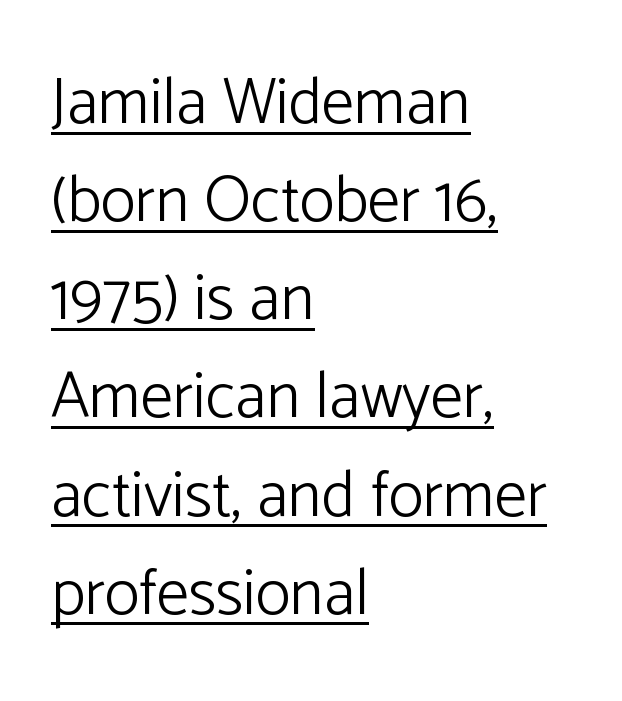
Q: Is the text bold? A: No.
Q: Is the text italic (slanted)? A: No, it is upright.
Q: Is the typeface a serif or a sans-serif typeface? A: Sans-serif.
Q: Is the text underlined? A: Yes.
Q: How is the paragraph aligned? A: Left-aligned.
Q: Is the spacing between letters normal or unusually wide? A: Normal.
Q: Is the spacing between lines tight, normal or loose? A: Normal.
Q: Width (condensed, normal, or wide)? A: Normal.
Q: Stroke contrast? A: Low.
Q: x-height? A: Medium.
Q: Monospaced? A: No.
